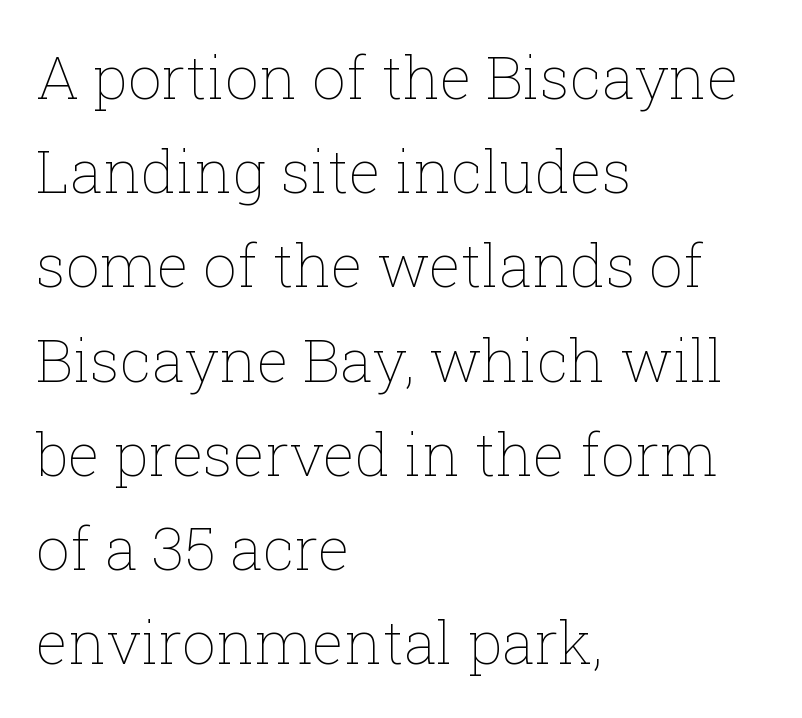
The rows are spaced the way most documents space them. Quick note: underline off. Proportional: the letters do not fall into vertical columns. Vertical strokes here are truly vertical.
